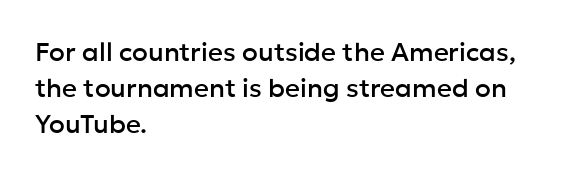
The image shows 26 px text type, upright; set left-aligned, normal line spacing (1.38x), normal letter spacing, not underlined.
